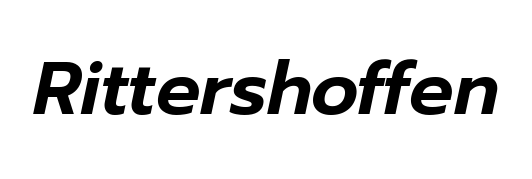
{"italic": "yes", "lean": "right", "slant_degrees": 12, "width": "normal", "stroke_contrast": "low", "x_height": "medium", "monospaced": "no", "underline": "no", "letter_spacing": "normal", "letter_spacing_em": 0.0, "glyph_px": 74}
